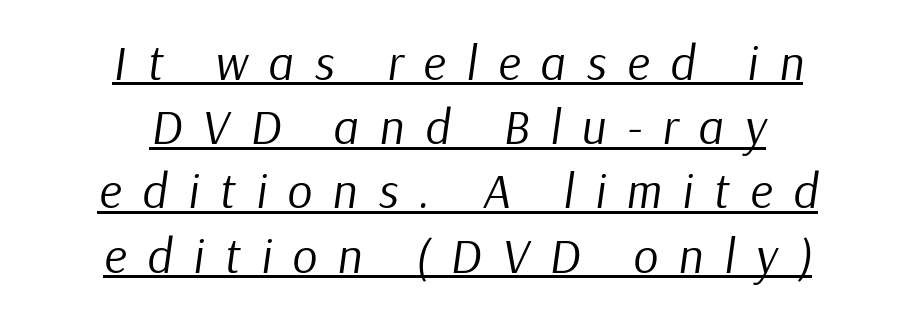
Q: Is the text bold? A: No.
Q: Is the text italic (slanted)? A: Yes, it leans right by about 9 degrees.
Q: Is the text underlined? A: Yes.
Q: How is the paragraph aligned? A: Centered.
Q: Is the spacing between letters normal or unusually wide? A: Unusually wide.
Q: Is the spacing between lines tight, normal or loose? A: Normal.
Q: Width (condensed, normal, or wide)? A: Normal.
Q: Stroke contrast? A: Low.
Q: x-height? A: Medium.
Q: Monospaced? A: No.
